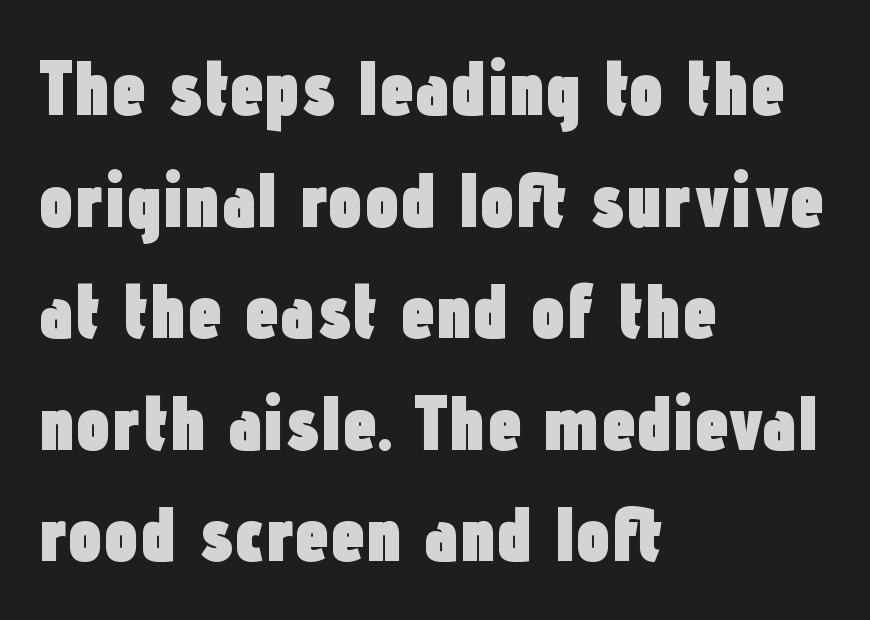
Every stem runs plumb, perpendicular to the baseline. The line texture is even and compact thanks to regular tracking. The gap between lines stays unmarked. Is this a sans? Yes — the strokes have no serifs. This sample has the flowing, uneven cadence of proportional lettering. The lines in this sample share a left origin and differ only in where they stop.
